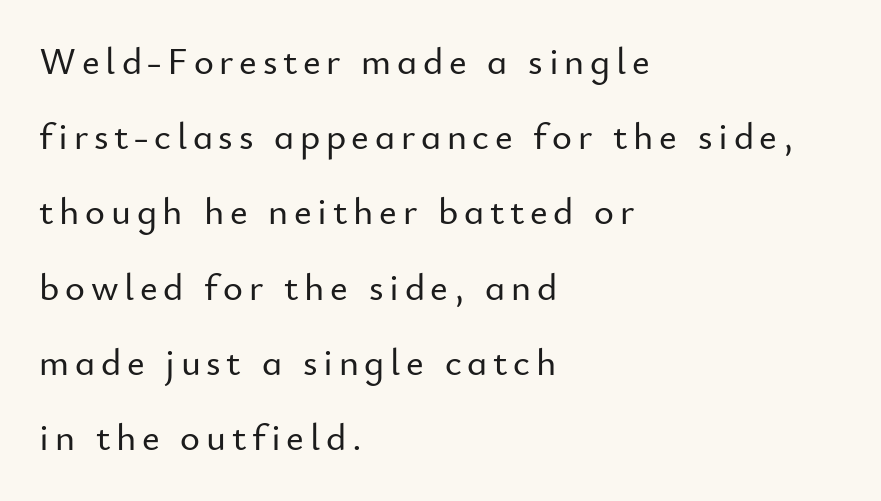
The ragged edge is on the right, which tells us the setting is flush left. Serifs: no, the terminals of the letterforms are clean. Is there much room between lines? Yes — plenty of vertical air separates them. Each row of text sits above clean, open space. Every character sits straight up, as roman type does.
